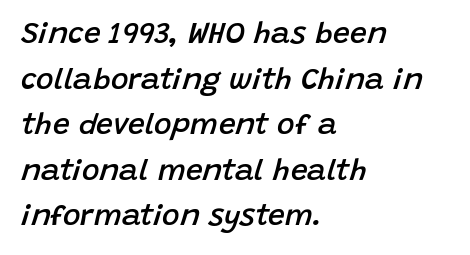
{"italic": "yes", "lean": "right", "slant_degrees": 15, "bold": "semi", "weight": "semibold", "width": "normal", "stroke_contrast": "low", "x_height": "large", "monospaced": "no", "underline": "no", "align": "left", "line_spacing": "normal", "line_spacing_ratio": 1.52, "letter_spacing": "normal", "letter_spacing_em": 0.0, "glyph_px": 30}
